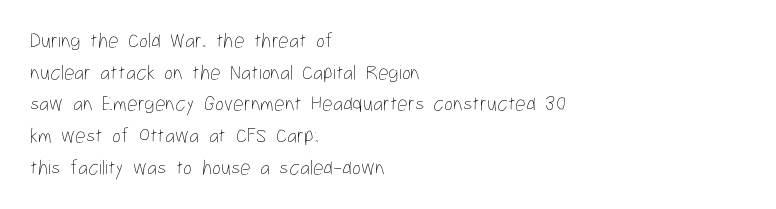
Q: Is the text bold? A: No.
Q: Is the text italic (slanted)? A: No, it is upright.
Q: Is the text underlined? A: No.
Q: How is the paragraph aligned? A: Left-aligned.
Q: Is the spacing between letters normal or unusually wide? A: Normal.
Q: Is the spacing between lines tight, normal or loose? A: Normal.
